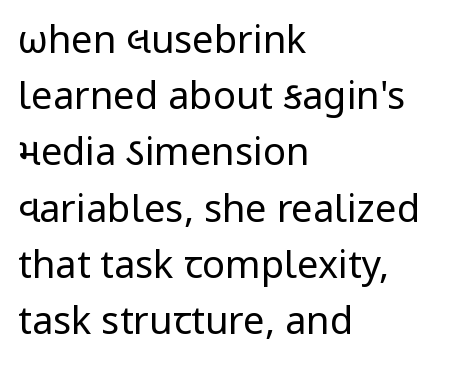
Q: Is the text bold? A: No.
Q: Is the text italic (slanted)? A: No, it is upright.
Q: Is the typeface a serif or a sans-serif typeface? A: Sans-serif.
Q: Is the text underlined? A: No.
Q: How is the paragraph aligned? A: Left-aligned.
Q: Is the spacing between letters normal or unusually wide? A: Normal.
Q: Is the spacing between lines tight, normal or loose? A: Normal.
Q: Width (condensed, normal, or wide)? A: Normal.
Q: Stroke contrast? A: Low.
Q: x-height? A: Medium.
Q: Monospaced? A: No.
